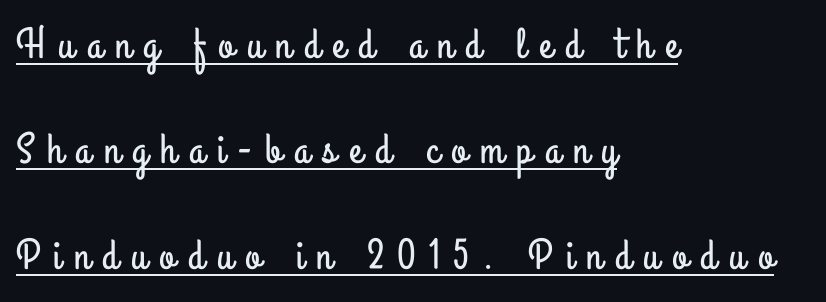
The image shows 43 px condensed sans-serif type, upright; set left-aligned, loose line spacing (2.45x), unusually wide letter spacing (+0.3 em), underlined; low stroke contrast and a small x-height.
